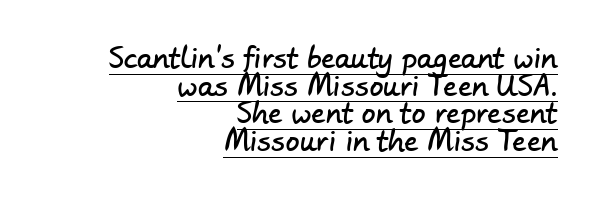
Q: Is the typeface a serif or a sans-serif typeface? A: Sans-serif.
Q: Is the text underlined? A: Yes.
Q: How is the paragraph aligned? A: Right-aligned.
Q: Is the spacing between letters normal or unusually wide? A: Normal.
Q: Is the spacing between lines tight, normal or loose? A: Tight.
Q: Width (condensed, normal, or wide)? A: Normal.
Q: Stroke contrast? A: Low.
Q: x-height? A: Small.
Q: Monospaced? A: No.
